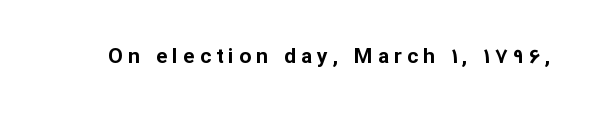
Honestly, there is no underline to notice here at all. Italic: no, the glyphs are upright roman. This rendering widens character spacing well past its baseline value. You'd pick this weight for a headline — it's a proper bold.
